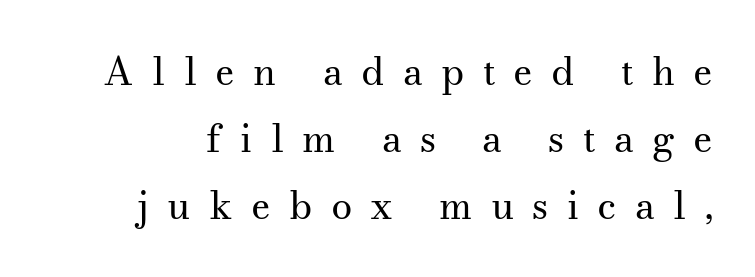
Q: Is the text bold? A: No.
Q: Is the text italic (slanted)? A: No, it is upright.
Q: Is the typeface a serif or a sans-serif typeface? A: Serif.
Q: Is the text underlined? A: No.
Q: Is the spacing between letters normal or unusually wide? A: Unusually wide.
Q: Width (condensed, normal, or wide)? A: Normal.
Q: Stroke contrast? A: Medium.
Q: x-height? A: Small.
Q: Monospaced? A: No.
